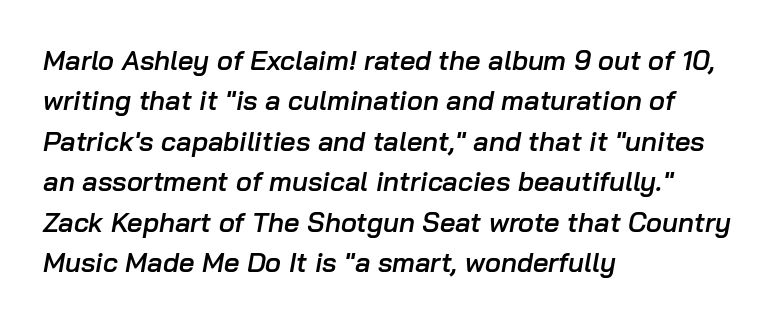
The image shows 27 px text type, italic (leaning right); set left-aligned, normal line spacing (1.5x), normal letter spacing, not underlined.
